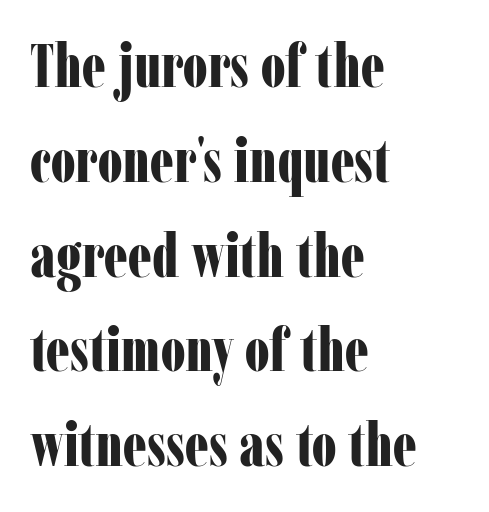
{"serif": "yes", "italic": "no", "bold": "yes", "weight": "bold", "width": "condensed", "stroke_contrast": "low", "x_height": "medium", "monospaced": "no", "underline": "no", "align": "left", "line_spacing": "normal", "line_spacing_ratio": 1.58, "letter_spacing": "normal", "letter_spacing_em": 0.0, "glyph_px": 60}
